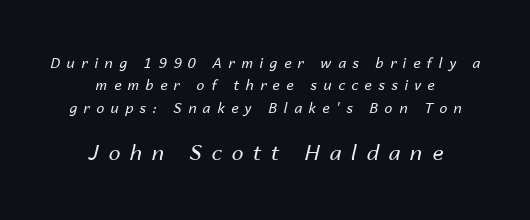
{"italic": "yes", "lean": "right", "slant_degrees": 14, "bold": "no", "underline": "no", "align": "center", "line_spacing": "normal", "line_spacing_ratio": 1.6, "letter_spacing": "wide", "letter_spacing_em": 0.47, "larger_block": "second", "size_ratio": 1.5, "glyph_px": 21}
